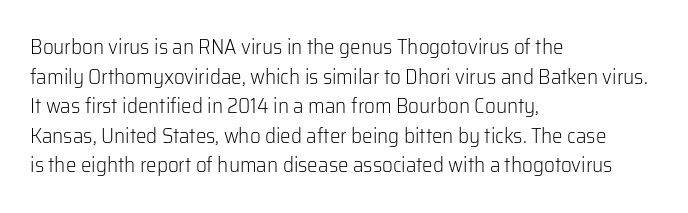
{"italic": "no", "bold": "no", "underline": "no", "align": "left", "line_spacing": "normal", "line_spacing_ratio": 1.41, "letter_spacing": "normal", "letter_spacing_em": 0.0, "glyph_px": 21}
